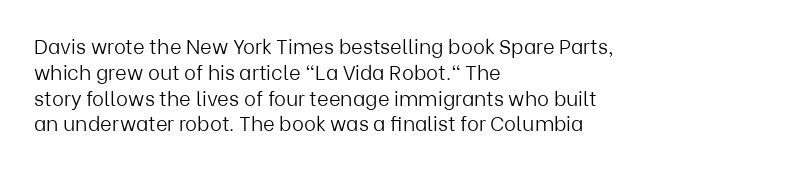
Q: Is the text bold? A: No.
Q: Is the text italic (slanted)? A: No, it is upright.
Q: Is the text underlined? A: No.
Q: How is the paragraph aligned? A: Left-aligned.
Q: Is the spacing between letters normal or unusually wide? A: Normal.
Q: Is the spacing between lines tight, normal or loose? A: Normal.
